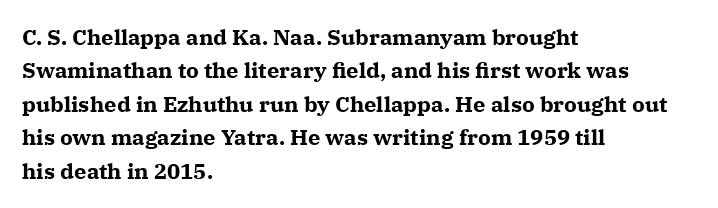
Q: Is the text bold? A: Yes.
Q: Is the text italic (slanted)? A: No, it is upright.
Q: Is the text underlined? A: No.
Q: How is the paragraph aligned? A: Left-aligned.
Q: Is the spacing between letters normal or unusually wide? A: Normal.
Q: Is the spacing between lines tight, normal or loose? A: Normal.
